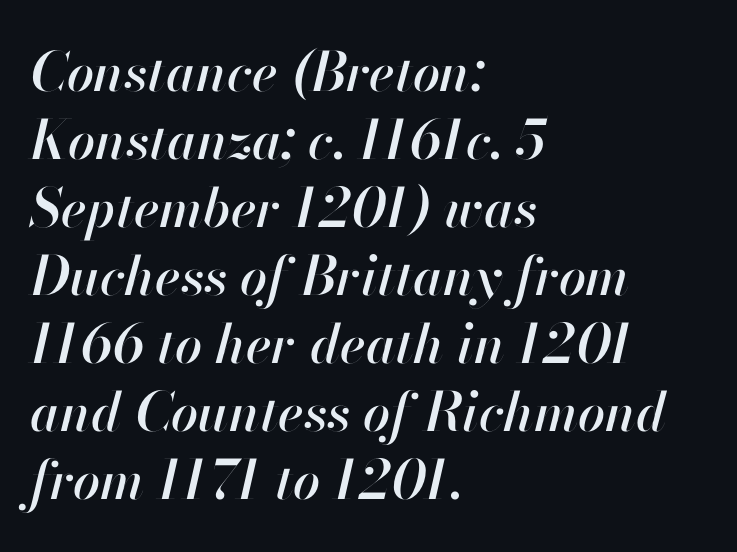
{"italic": "yes", "lean": "right", "slant_degrees": 13, "width": "normal", "stroke_contrast": "high", "x_height": "small", "monospaced": "no", "underline": "no", "align": "left", "line_spacing": "normal", "line_spacing_ratio": 1.26, "letter_spacing": "normal", "letter_spacing_em": 0.0, "glyph_px": 54}
